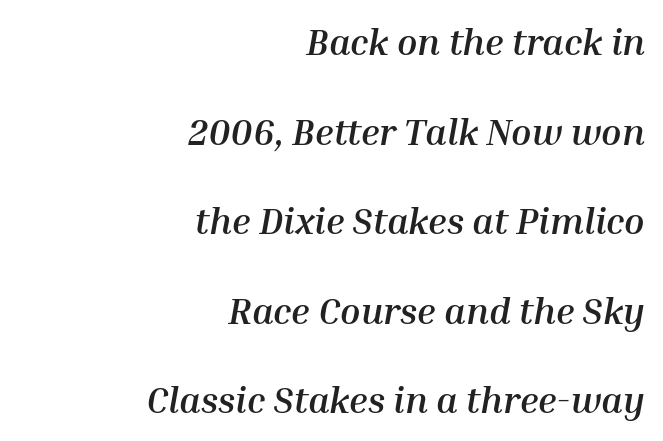
These lines stack with their right ends in a neat column. Designer's note — italics engaged. Standard letterfit; no display-style spreading of the glyphs. Thick stems and heavy bowls — unmistakably bold. Has an underline been added? It has not. Vertically, the passage feels expansive, rows floating well apart.
